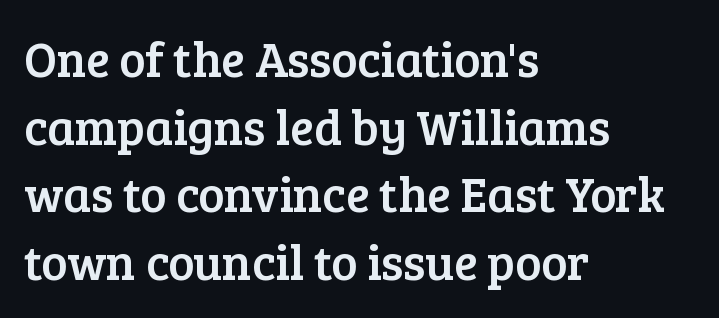
Q: Is the text italic (slanted)? A: No, it is upright.
Q: Is the typeface a serif or a sans-serif typeface? A: Serif.
Q: Is the text underlined? A: No.
Q: How is the paragraph aligned? A: Left-aligned.
Q: Is the spacing between letters normal or unusually wide? A: Normal.
Q: Is the spacing between lines tight, normal or loose? A: Normal.
Q: Width (condensed, normal, or wide)? A: Normal.
Q: Stroke contrast? A: Low.
Q: x-height? A: Medium.
Q: Monospaced? A: No.
